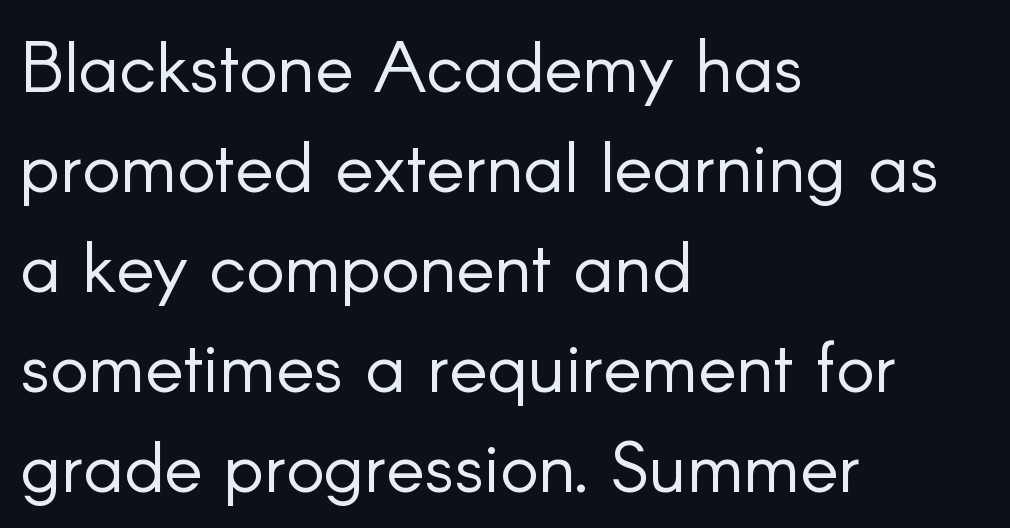
You could not count columns in this text — the font is proportionally spaced. Underlining? Definitely not there. Posture: vertical. Standard letterfit; no display-style spreading of the glyphs. Horizontally, the lines are justified to the leading edge only. This block has exactly the height ordinary leading produces.
